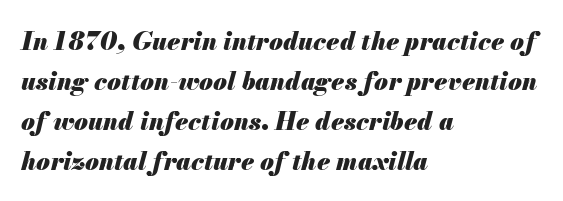
The image shows 25 px bold type, italic (leaning right); set left-aligned, normal line spacing (1.6x), normal letter spacing, not underlined.
